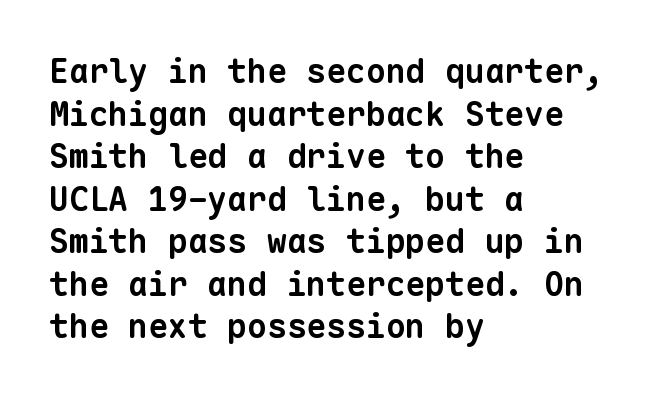
{"serif": "no", "bold": "yes", "weight": "bold", "width": "normal", "stroke_contrast": "low", "x_height": "medium", "monospaced": "yes", "underline": "no", "align": "left", "line_spacing": "normal", "line_spacing_ratio": 1.29, "letter_spacing": "normal", "letter_spacing_em": 0.0, "glyph_px": 33}
